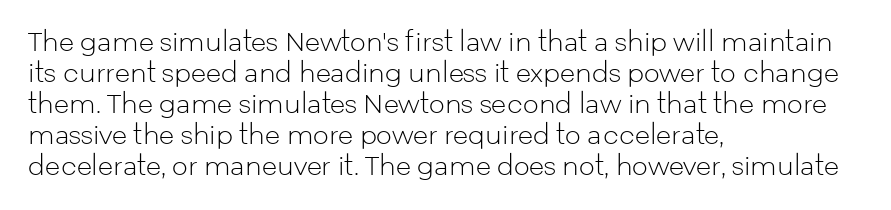
A light-to-regular cut is what we see here. Clear beneath every line of the passage. Vertical strokes here are truly vertical. The passage shown has conventional tracking throughout. Leftover space on each line is placed entirely after the last word.
